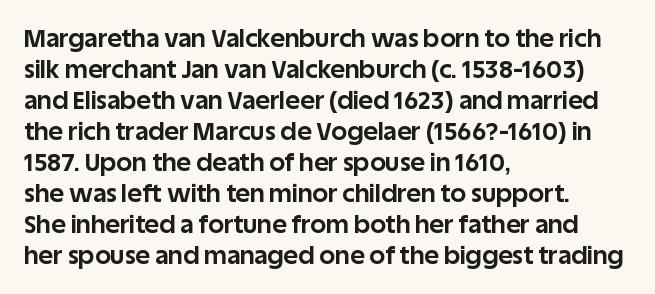
{"italic": "no", "bold": "yes", "underline": "no", "align": "left", "line_spacing_ratio": 1.24, "letter_spacing": "normal", "letter_spacing_em": 0.0, "glyph_px": 25}
